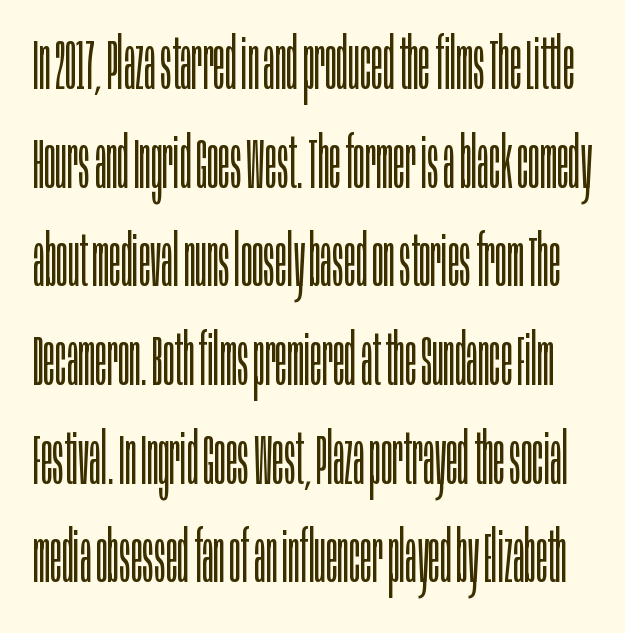
{"serif": "no", "italic": "no", "bold": "no", "weight": "light", "width": "condensed", "stroke_contrast": "low", "x_height": "large", "monospaced": "no", "underline": "no", "line_spacing": "normal", "line_spacing_ratio": 1.41, "letter_spacing": "normal", "letter_spacing_em": 0.0, "glyph_px": 70}
